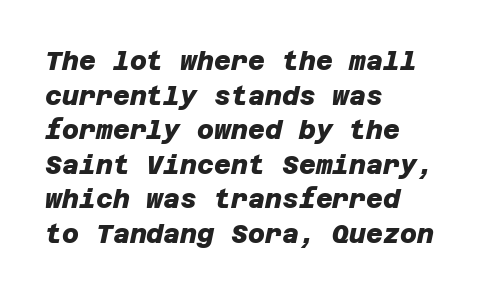
A dark, heavy texture on the line: the type is bold. The paragraph has a hard left edge and a soft right edge. Underline: absent. In terms of leading, this rendering sits right in the middle. In terms of letterspacing, this is plain default setting.
